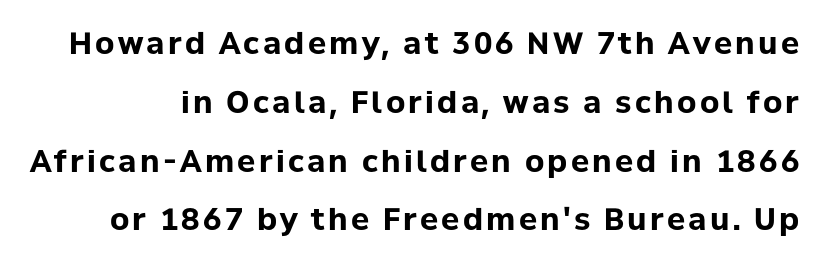
{"serif": "no", "italic": "no", "bold": "yes", "weight": "bold", "width": "normal", "stroke_contrast": "low", "x_height": "medium", "monospaced": "no", "underline": "no", "line_spacing": "loose", "line_spacing_ratio": 1.96, "glyph_px": 30}
